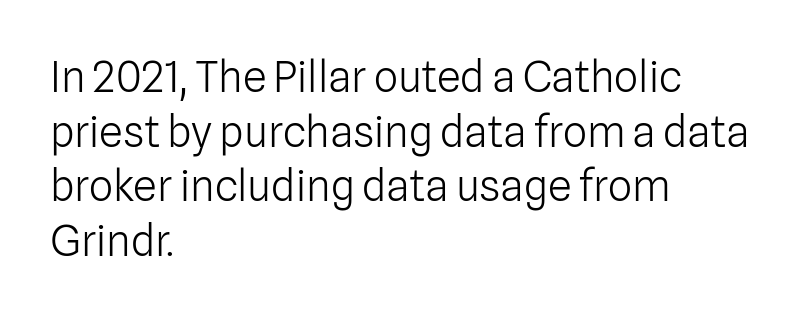
A classic flush-left, rag-right setting is used for this passage. Underline: absent. Stem width sits at or under what a default text font uses. Each letter keeps its own natural width here, so spacing adapts to shape. Serifs: no, the terminals of the letterforms are clean. One glance says typical: line gaps are just what's usual.
